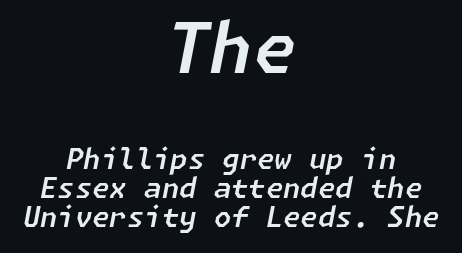
The image shows 70 px text type, italic (leaning right); set centered, tight line spacing (1.04x), normal letter spacing, not underlined; the first (top) block is 2.5x larger; low stroke contrast and a medium x-height.
